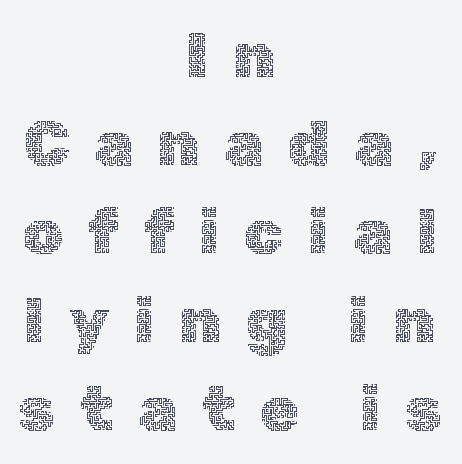
{"italic": "no", "bold": "no", "weight": "thin", "width": "normal", "x_height": "medium", "monospaced": "no", "underline": "no", "align": "center", "line_spacing": "normal", "line_spacing_ratio": 1.4, "letter_spacing": "wide", "letter_spacing_em": 0.39, "glyph_px": 63}
